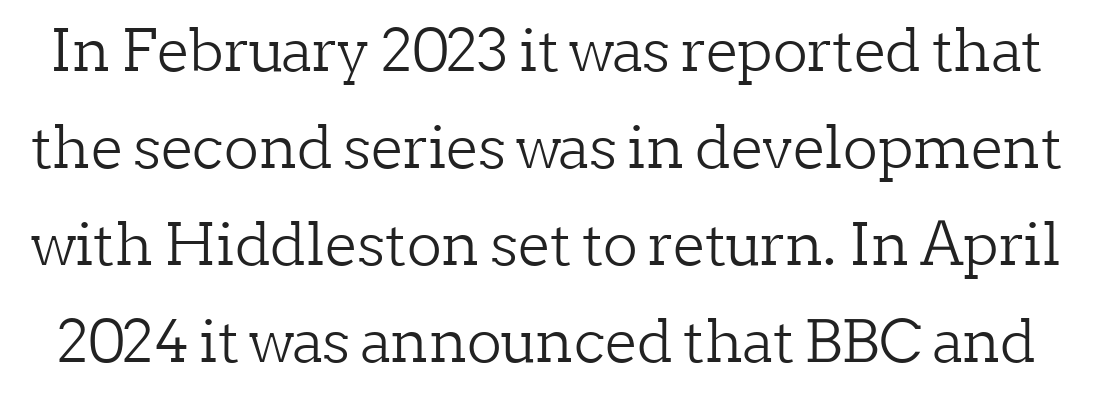
The image shows 58 px light serif type, upright; set normal line spacing (1.67x), normal letter spacing, not underlined; low stroke contrast and a medium x-height.
